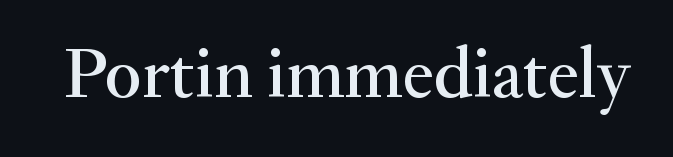
The image shows 72 px serif type, upright; set normal letter spacing, not underlined; medium stroke contrast and a small x-height.
